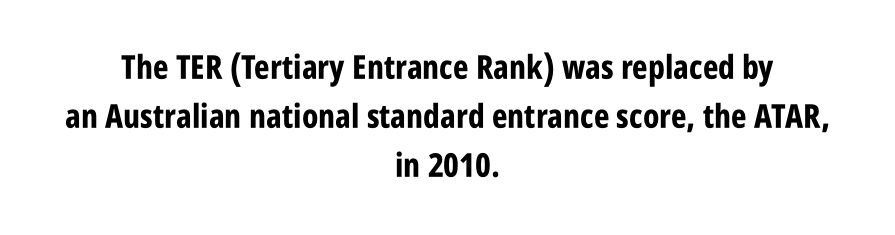
The image shows 33 px bold, condensed sans-serif type, upright; set centered, normal line spacing (1.49x), normal letter spacing, not underlined; low stroke contrast and a large x-height.
